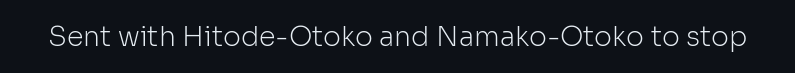
Q: Is the text bold? A: No.
Q: Is the text italic (slanted)? A: No, it is upright.
Q: Is the text underlined? A: No.
Q: Is the spacing between letters normal or unusually wide? A: Normal.
